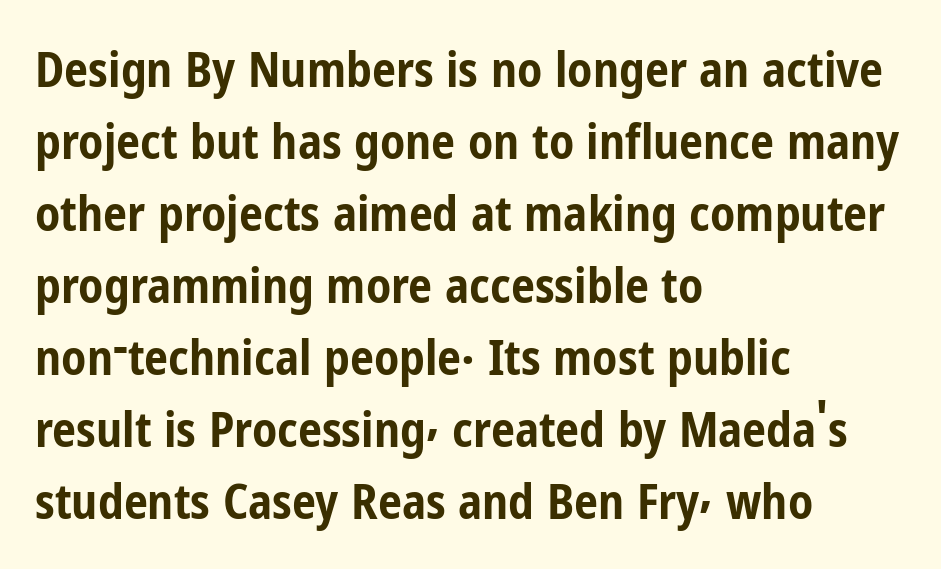
The image shows 48 px bold, condensed sans-serif type, upright; set left-aligned, normal line spacing (1.5x), normal letter spacing, not underlined; low stroke contrast and a medium x-height.
